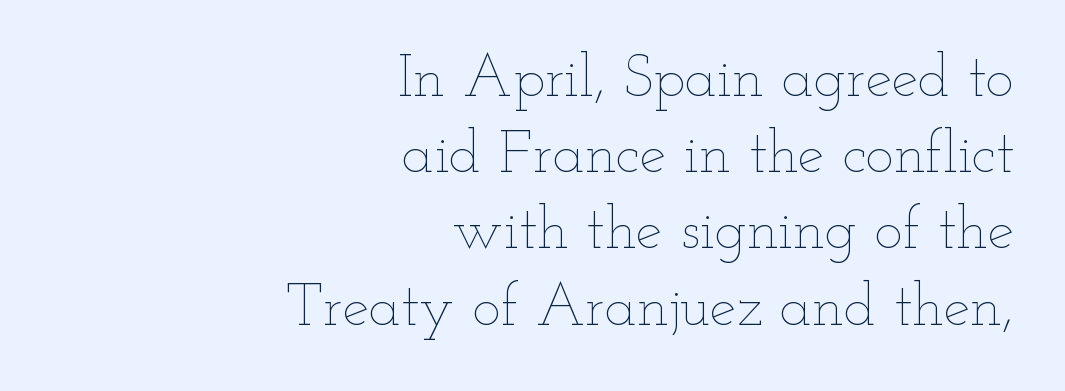
The image shows 60 px thin, wide type, upright; set right-aligned, normal line spacing (1.27x), normal letter spacing, not underlined; low stroke contrast and a small x-height.
